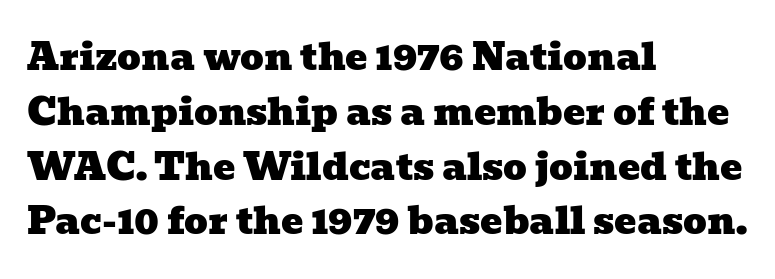
The rendering uses natural spacing where letterforms have individual widths. Each row of text sits above clean, open space. Glyph-to-glyph distance matches everyday printed text. How would I describe the line gaps? Plain and ordinary. Horizontally, the lines are justified to the leading edge only.
